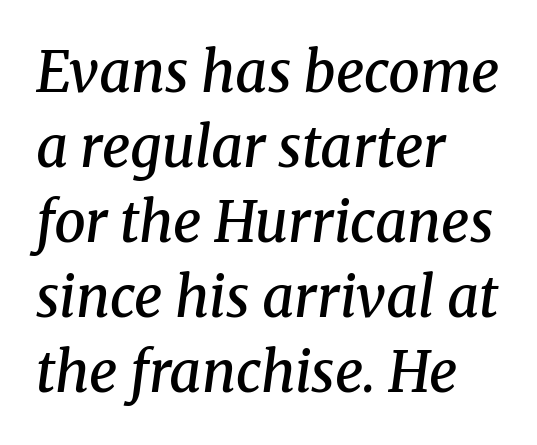
The specimen reads as italic at a glance. Students, observe: this is what conventionally led text looks like. Is the type bold? Partly — it's a semibold, heavier than regular but not fully bold. Inter-character spacing is left at the font's built-in metrics.
